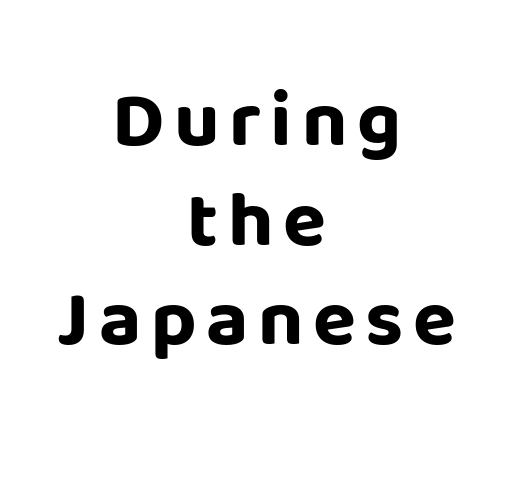
{"serif": "no", "italic": "no", "bold": "yes", "weight": "bold", "width": "normal", "stroke_contrast": "low", "x_height": "large", "monospaced": "no", "underline": "no", "align": "center", "line_spacing": "normal", "line_spacing_ratio": 1.26, "glyph_px": 79}
